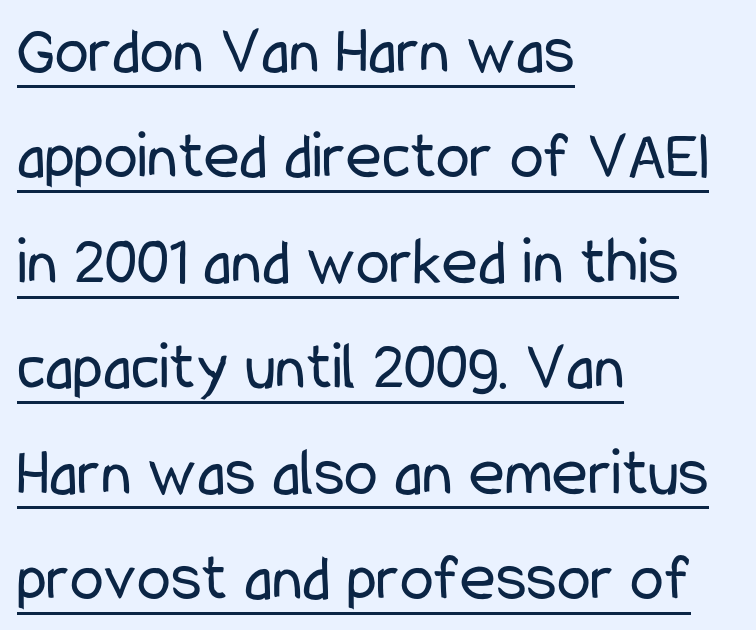
The image shows 68 px regular-weight, condensed sans-serif type, upright; set left-aligned, normal line spacing (1.55x), normal letter spacing, underlined; low stroke contrast and a medium x-height.
